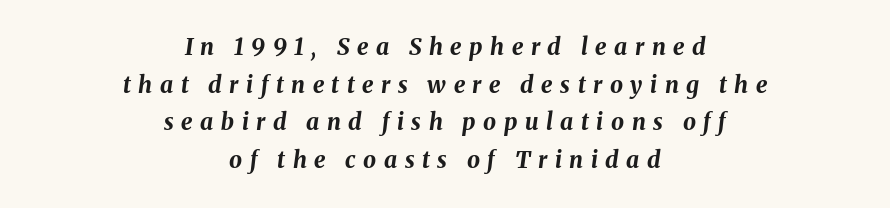
The gap between lines stays unmarked. Someone cranked the tracking dial way up on this one. Pretty heavy lettering here — definitely bold. A student would call this center alignment; a typographer would say set centered. Notice how the stems are inclined rather than vertical — that's the hallmark of italics. Leading matches the norm, producing a regular column.
